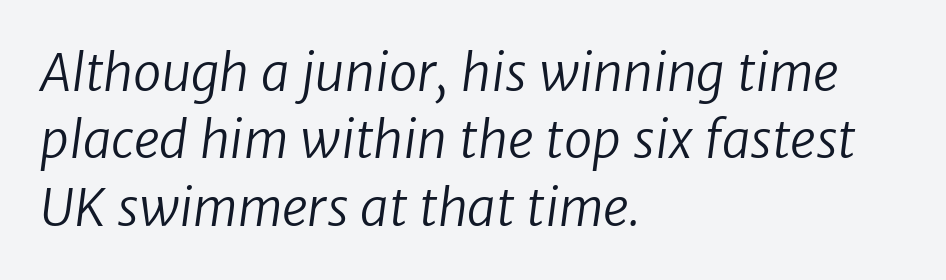
{"serif": "no", "bold": "no", "weight": "regular", "width": "normal", "stroke_contrast": "low", "x_height": "medium", "monospaced": "no", "underline": "no", "align": "left", "line_spacing": "normal", "line_spacing_ratio": 1.32, "letter_spacing": "normal", "letter_spacing_em": 0.0, "glyph_px": 51}
